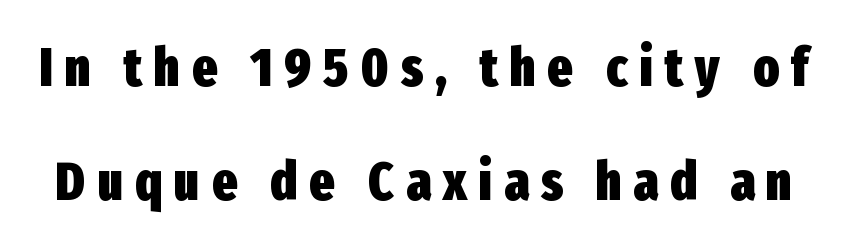
You could fit nearly another row in the gap between these rows. On the weight axis this lands at bold, roughly 700. These lines are rendered in a variable-pitch font. The passage shown is not underscored anywhere. Look at the tracking — it's clearly loosened, letters drifting apart.
